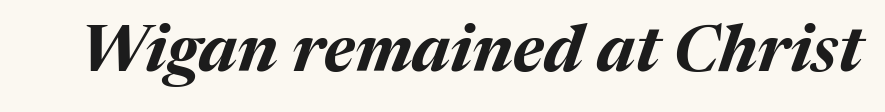
Q: Is the text bold? A: Yes.
Q: Is the text italic (slanted)? A: Yes, it leans right by about 17 degrees.
Q: Is the text underlined? A: No.
Q: Is the spacing between letters normal or unusually wide? A: Normal.
Q: Width (condensed, normal, or wide)? A: Normal.
Q: Stroke contrast? A: Medium.
Q: x-height? A: Medium.
Q: Monospaced? A: No.
